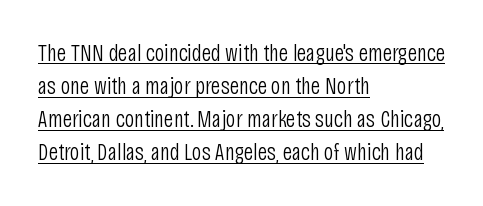
The strokes are not fattened; the text isn't bold. A classic flush-left, rag-right setting is used for this passage. Standard letterfit; no display-style spreading of the glyphs. The space between consecutive lines is moderate. Students, observe the line beneath the letters — that is underlining. Italic? Not at all — the glyphs are vertical.
